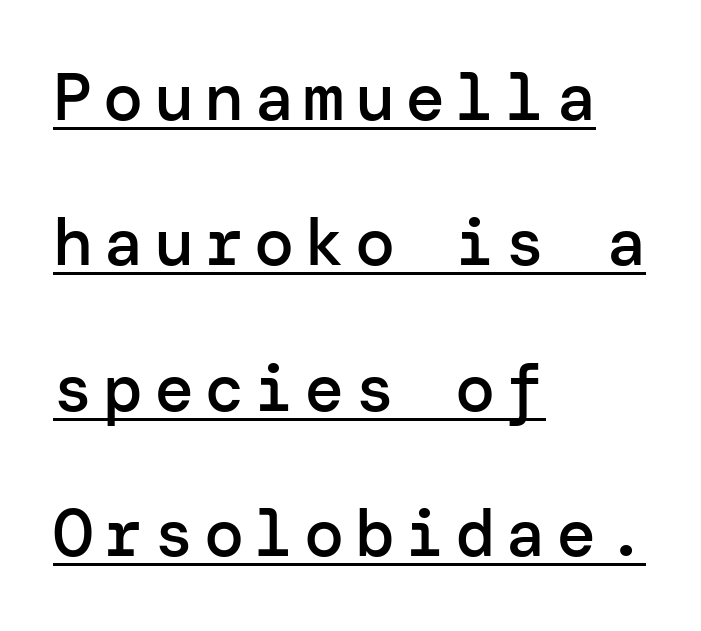
Q: Is the text bold? A: Semi-bold.
Q: Is the text italic (slanted)? A: No, it is upright.
Q: Is the typeface a serif or a sans-serif typeface? A: Sans-serif.
Q: Is the text underlined? A: Yes.
Q: How is the paragraph aligned? A: Left-aligned.
Q: Is the spacing between lines tight, normal or loose? A: Loose.
Q: Width (condensed, normal, or wide)? A: Normal.
Q: Stroke contrast? A: Low.
Q: x-height? A: Medium.
